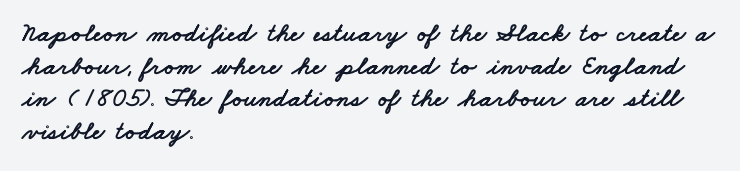
Q: Is the text underlined? A: No.
Q: How is the paragraph aligned? A: Left-aligned.
Q: Is the spacing between letters normal or unusually wide? A: Normal.
